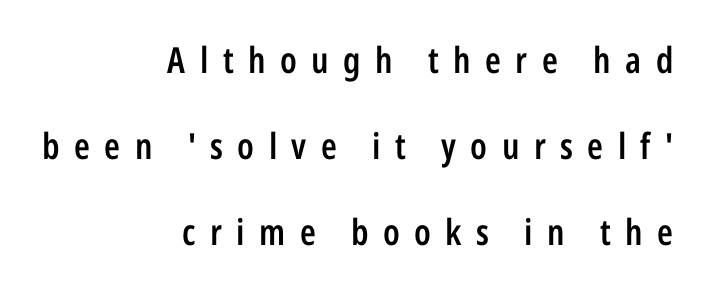
The image shows 36 px semibold, condensed sans-serif type, upright; set right-aligned, loose line spacing (2.39x), unusually wide letter spacing (+0.4 em), not underlined; low stroke contrast and a medium x-height.
